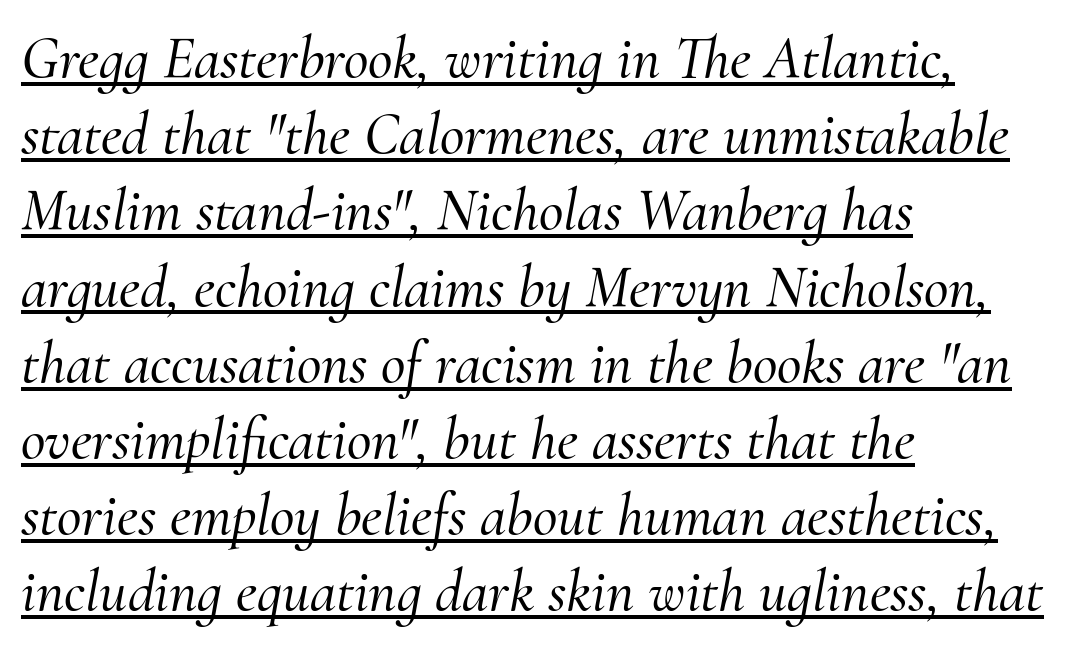
{"serif": "yes", "italic": "yes", "lean": "right", "slant_degrees": 10, "width": "normal", "stroke_contrast": "medium", "x_height": "small", "monospaced": "no", "underline": "yes", "align": "left", "line_spacing": "normal", "line_spacing_ratio": 1.27, "letter_spacing": "normal", "letter_spacing_em": 0.0, "glyph_px": 60}
